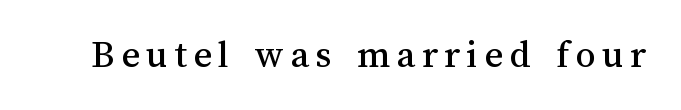
The letters stand upright; this is a roman face. The letters advance in unequal steps, a hallmark of proportional type. The foot of each line stays bare and open.
